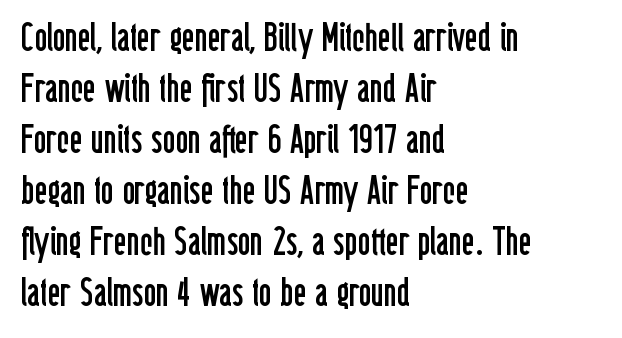
{"serif": "no", "italic": "no", "bold": "no", "weight": "regular", "width": "condensed", "stroke_contrast": "low", "x_height": "medium", "monospaced": "no", "underline": "no", "align": "left", "line_spacing": "normal", "line_spacing_ratio": 1.31, "letter_spacing": "normal", "letter_spacing_em": 0.0, "glyph_px": 39}
